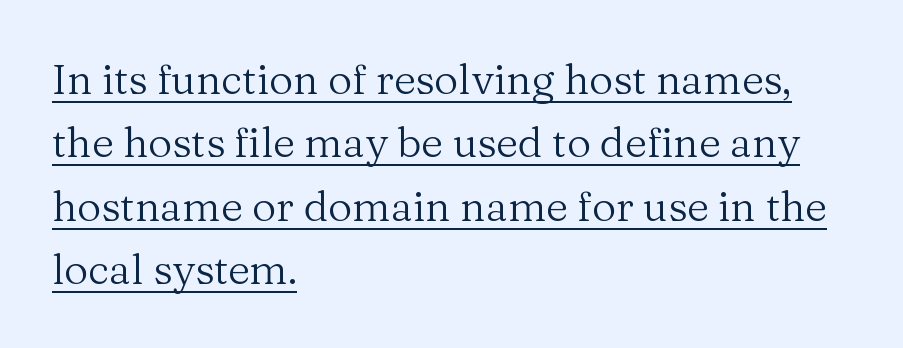
{"serif": "yes", "italic": "no", "bold": "no", "weight": "regular", "width": "normal", "stroke_contrast": "medium", "x_height": "medium", "monospaced": "no", "underline": "yes", "align": "left", "line_spacing": "normal", "line_spacing_ratio": 1.51, "letter_spacing": "normal", "letter_spacing_em": 0.0, "glyph_px": 42}
